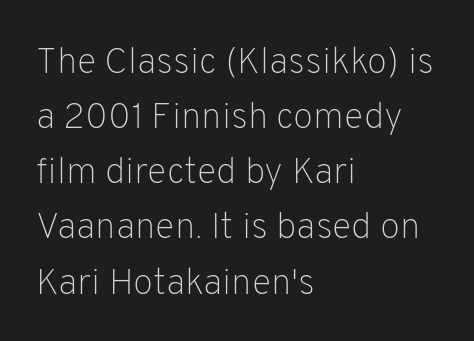
If you drew a ruler down the left edge, every line would touch it. Tracking here is standard; glyphs follow each other at the usual distance. Is there any slant? The stems are plumb. If you measured baseline to baseline, you'd find a middling distance.
